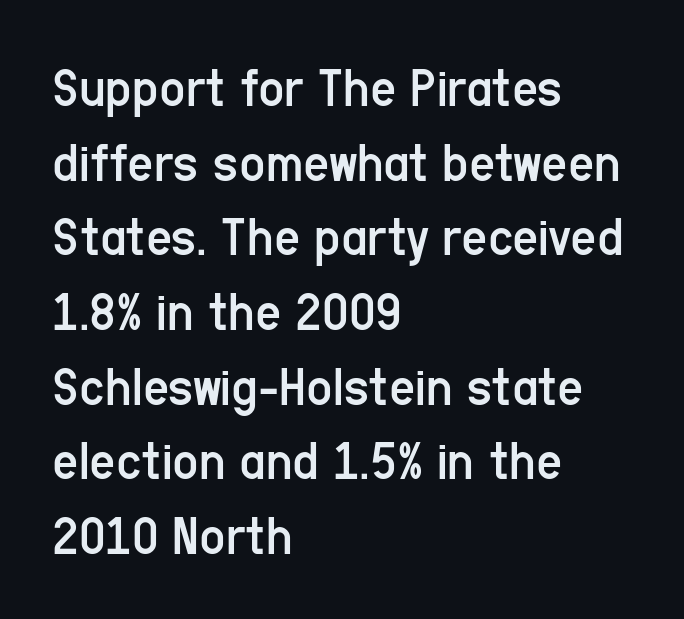
{"serif": "no", "italic": "no", "bold": "no", "weight": "regular", "width": "condensed", "stroke_contrast": "low", "x_height": "medium", "monospaced": "no", "underline": "no", "align": "left", "line_spacing": "normal", "line_spacing_ratio": 1.31, "letter_spacing": "normal", "letter_spacing_em": 0.0, "glyph_px": 57}
